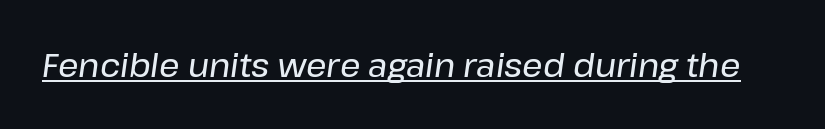
The image shows 32 px text type, italic (leaning right); set normal letter spacing, underlined; low stroke contrast and a medium x-height.
